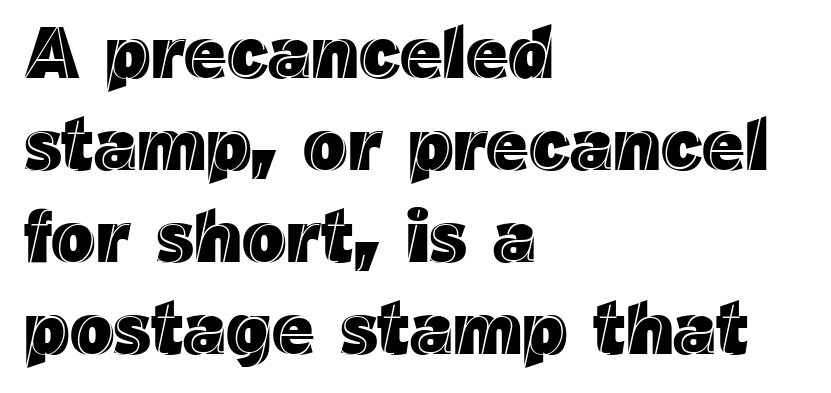
Q: Is the text italic (slanted)? A: No, it is upright.
Q: Is the text underlined? A: No.
Q: How is the paragraph aligned? A: Left-aligned.
Q: Is the spacing between letters normal or unusually wide? A: Normal.
Q: Is the spacing between lines tight, normal or loose? A: Normal.
Q: Width (condensed, normal, or wide)? A: Normal.
Q: x-height? A: Medium.
Q: Monospaced? A: No.
